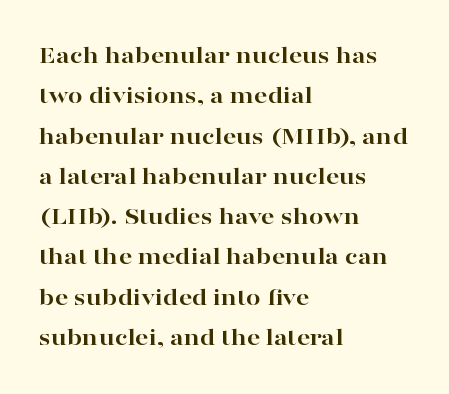
The image shows 26 px bold type, upright; set left-aligned, normal line spacing (1.55x), normal letter spacing, not underlined.
